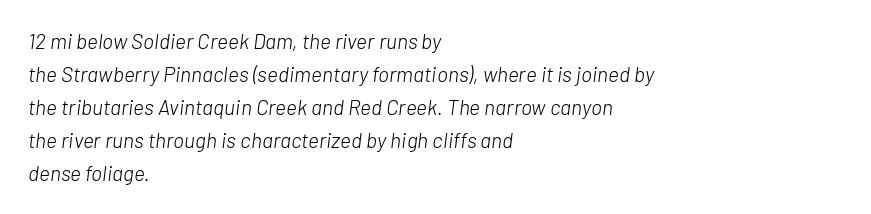
The image shows 21 px text type, italic (leaning right); set left-aligned, normal line spacing (1.57x), normal letter spacing, not underlined.
